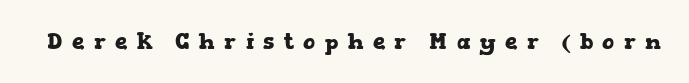
Q: Is the text bold? A: Yes.
Q: Is the text italic (slanted)? A: No, it is upright.
Q: Is the text underlined? A: No.
Q: Is the spacing between letters normal or unusually wide? A: Unusually wide.
